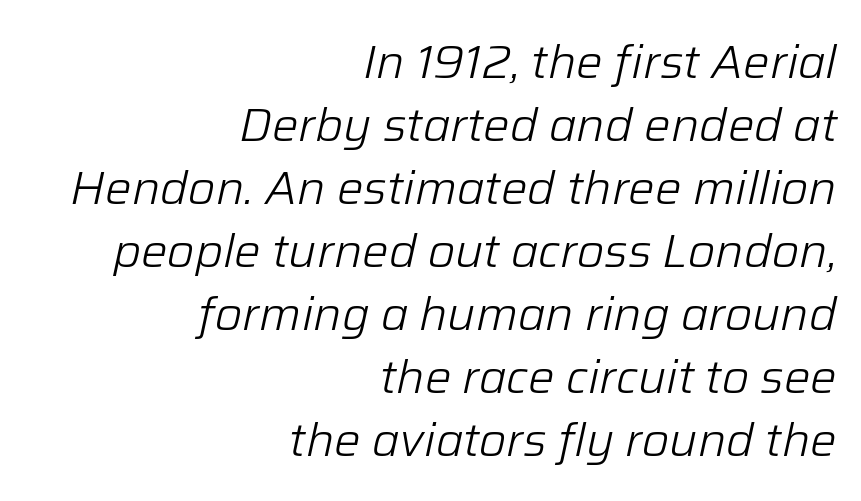
A typesetter would call this leading conventional body-copy spacing. Do the characters align in a grid? No, the font is proportional. You could call the tracking neutral — neither tight nor loose. The axis of the letterforms is tilted away from vertical. Teacher's note: observe the even right margin — that is flush-right alignment.
